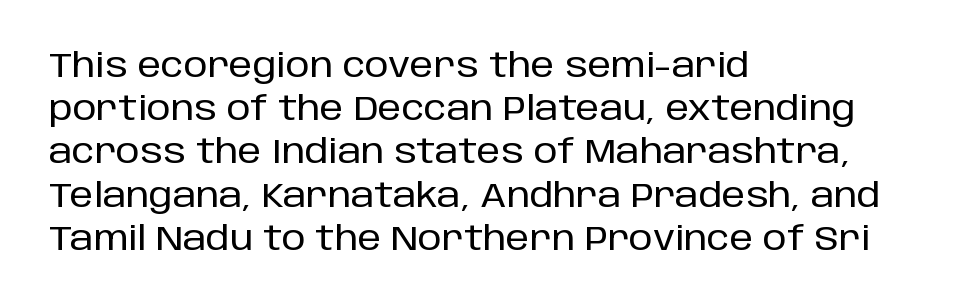
{"serif": "no", "italic": "no", "width": "normal", "stroke_contrast": "low", "x_height": "large", "monospaced": "no", "underline": "no", "align": "left", "line_spacing": "normal", "line_spacing_ratio": 1.27, "letter_spacing": "normal", "letter_spacing_em": 0.0, "glyph_px": 34}
